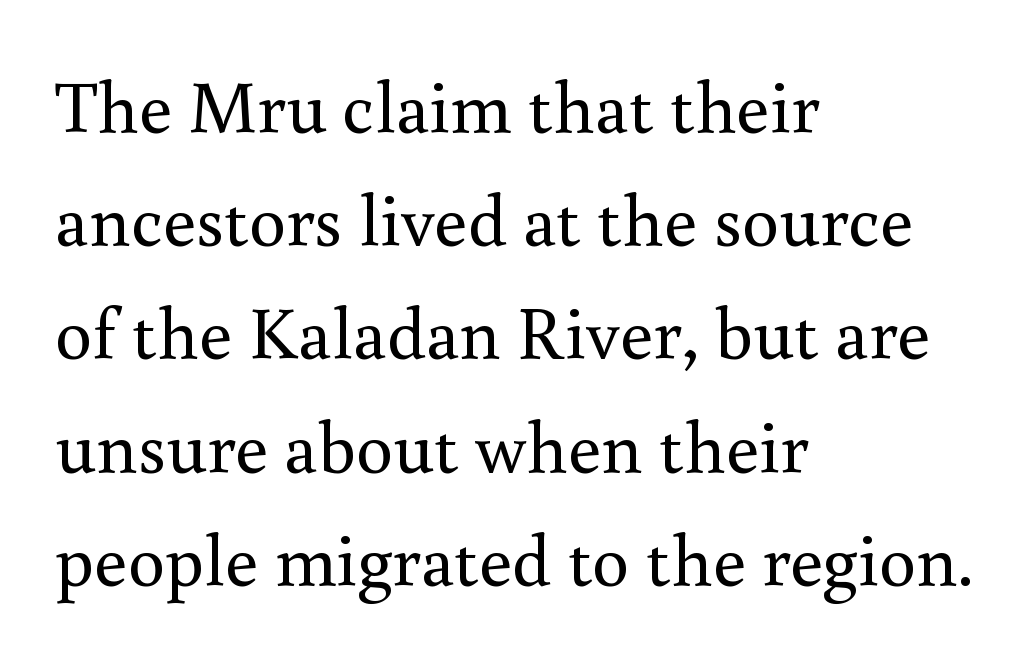
{"serif": "yes", "italic": "no", "bold": "no", "weight": "regular", "width": "normal", "x_height": "small", "monospaced": "no", "underline": "no", "align": "left", "line_spacing": "normal", "line_spacing_ratio": 1.53, "letter_spacing": "normal", "letter_spacing_em": 0.0, "glyph_px": 74}
